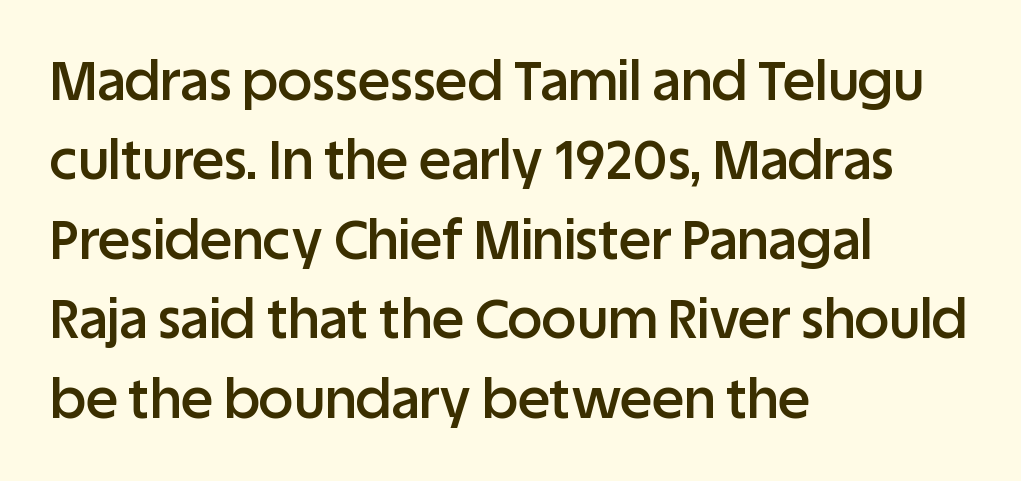
{"serif": "no", "italic": "no", "bold": "semi", "weight": "semibold", "width": "normal", "stroke_contrast": "low", "x_height": "large", "monospaced": "no", "underline": "no", "align": "left", "line_spacing": "normal", "line_spacing_ratio": 1.47, "letter_spacing": "normal", "letter_spacing_em": 0.0, "glyph_px": 54}
